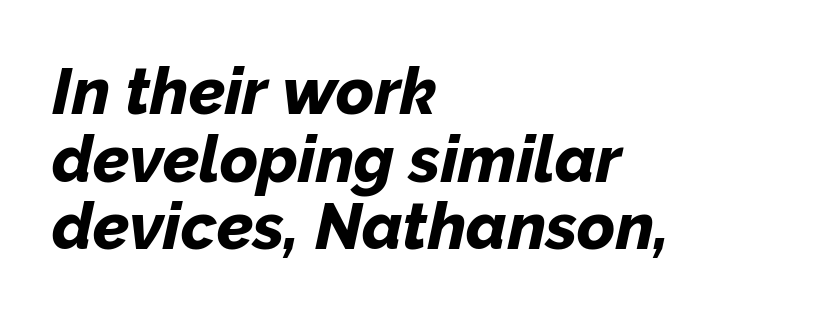
{"italic": "yes", "lean": "right", "slant_degrees": 12, "bold": "yes", "weight": "bold", "width": "normal", "stroke_contrast": "low", "x_height": "medium", "monospaced": "no", "underline": "no", "align": "left", "line_spacing": "tight", "line_spacing_ratio": 1.04, "letter_spacing": "normal", "letter_spacing_em": 0.0, "glyph_px": 65}
